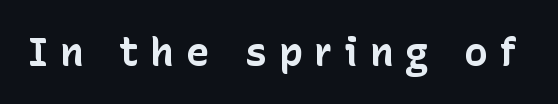
{"serif": "no", "italic": "no", "bold": "yes", "weight": "bold", "width": "normal", "stroke_contrast": "low", "x_height": "medium", "monospaced": "no", "underline": "no", "letter_spacing": "wide", "letter_spacing_em": 0.29, "glyph_px": 40}
